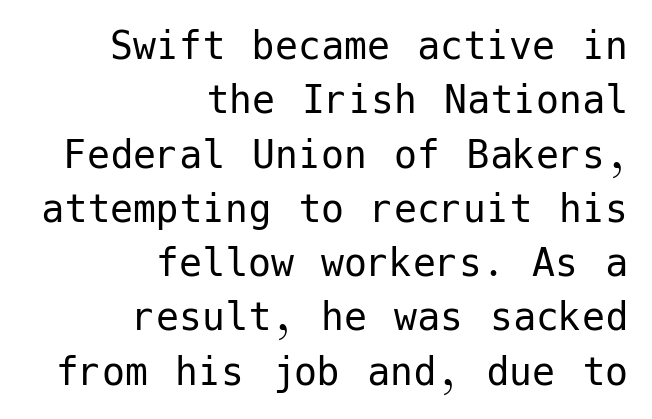
The image shows 46 px regular-weight sans-serif type, upright; set right-aligned, line spacing 1.18x, normal letter spacing, not underlined; low stroke contrast and a medium x-height.
